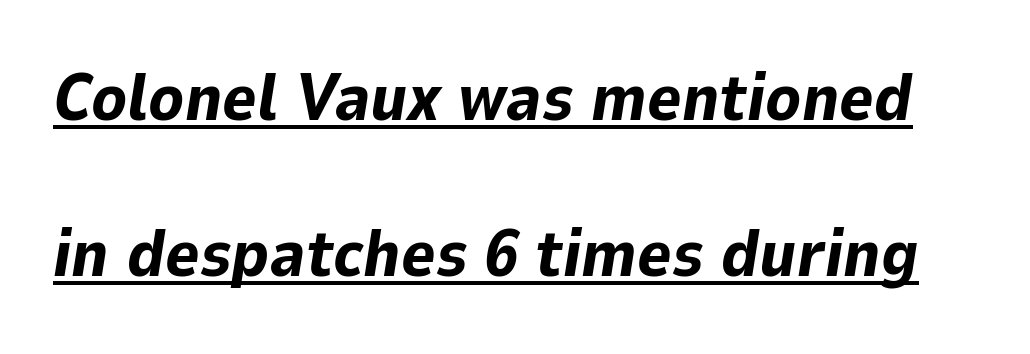
{"italic": "yes", "lean": "right", "slant_degrees": 9, "bold": "yes", "weight": "bold", "width": "normal", "stroke_contrast": "low", "x_height": "medium", "monospaced": "no", "underline": "yes", "line_spacing": "loose", "line_spacing_ratio": 2.37, "letter_spacing": "normal", "letter_spacing_em": 0.0, "glyph_px": 66}
